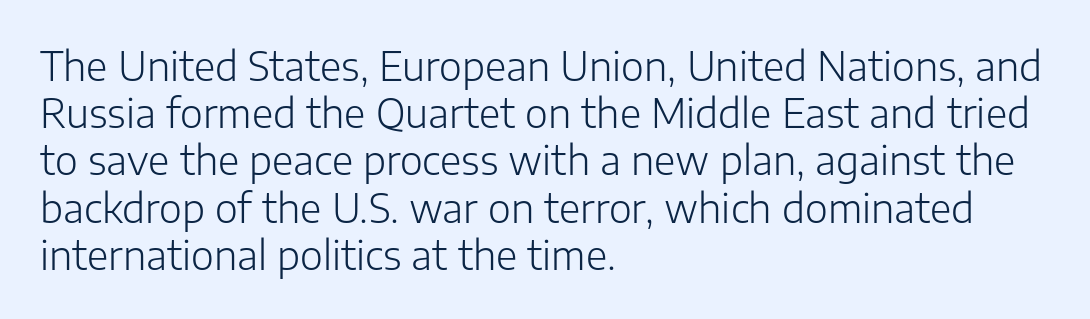
Q: Is the text bold? A: No.
Q: Is the text italic (slanted)? A: No, it is upright.
Q: Is the typeface a serif or a sans-serif typeface? A: Sans-serif.
Q: Is the text underlined? A: No.
Q: How is the paragraph aligned? A: Left-aligned.
Q: Is the spacing between letters normal or unusually wide? A: Normal.
Q: Width (condensed, normal, or wide)? A: Normal.
Q: Stroke contrast? A: Low.
Q: x-height? A: Medium.
Q: Monospaced? A: No.
